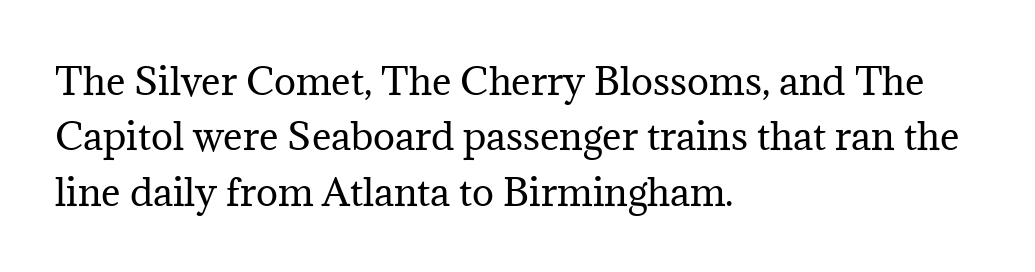
{"serif": "yes", "italic": "no", "bold": "no", "weight": "regular", "width": "normal", "stroke_contrast": "medium", "x_height": "medium", "monospaced": "no", "underline": "no", "align": "left", "line_spacing": "normal", "line_spacing_ratio": 1.5, "letter_spacing": "normal", "letter_spacing_em": 0.0, "glyph_px": 37}
